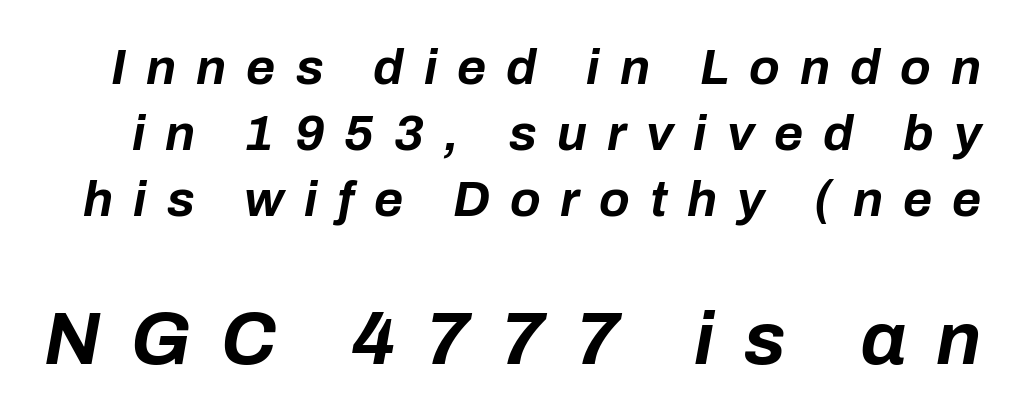
Visually, the bottom section dominates because its glyphs are scaled up. Tracking here is generous; glyphs stand well apart from one another. A typesetter would call this proportional, since set widths differ per character. The baseline area is clear. Regular leading.
